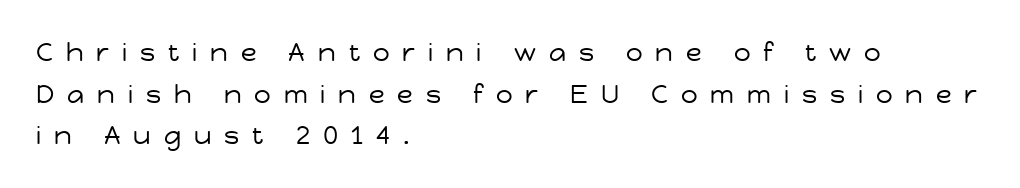
Between one letter and the next there's a generous, obvious gap. The letters look calm and open, with moderate or lighter stems. The strip under each line holds only bare page. What's the leading like? Ordinary, nothing unusual.
